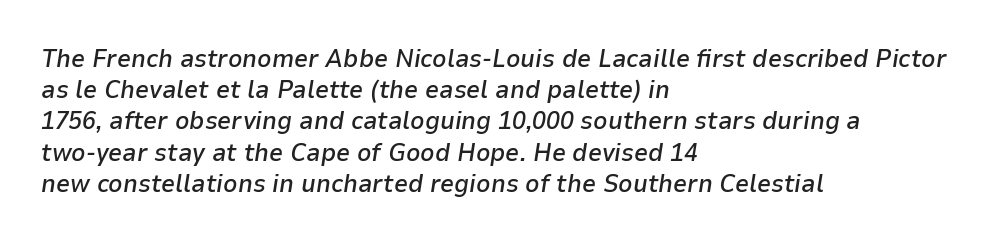
The image shows 25 px text type, italic (leaning right); set left-aligned, normal line spacing (1.25x), normal letter spacing, not underlined.
